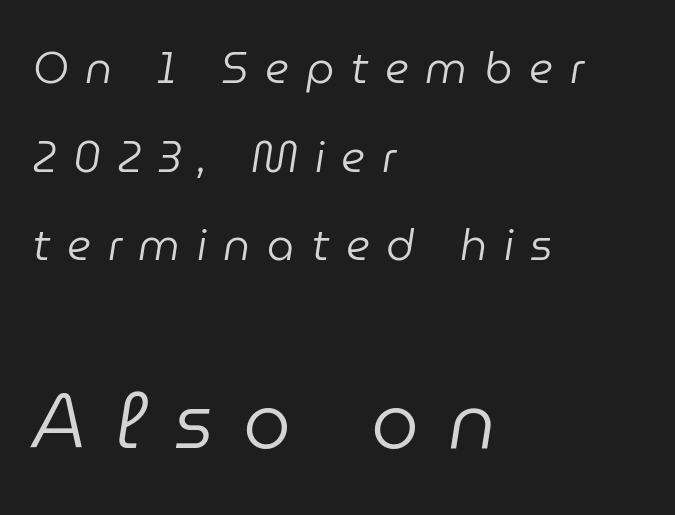
{"italic": "yes", "lean": "right", "slant_degrees": 9, "bold": "no", "weight": "regular", "width": "normal", "stroke_contrast": "low", "x_height": "medium", "monospaced": "no", "underline": "no", "align": "left", "line_spacing": "loose", "line_spacing_ratio": 2.06, "letter_spacing": "wide", "letter_spacing_em": 0.39, "larger_block": "second", "size_ratio": 1.77, "glyph_px": 76}
